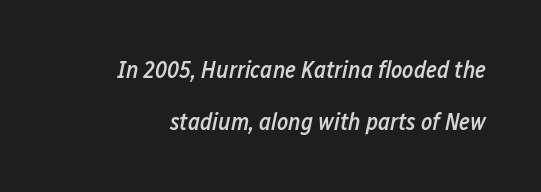
Q: Is the text bold? A: Semi-bold.
Q: Is the text italic (slanted)? A: Yes, it leans right by about 12 degrees.
Q: Is the text underlined? A: No.
Q: Is the spacing between letters normal or unusually wide? A: Normal.
Q: Is the spacing between lines tight, normal or loose? A: Loose.
